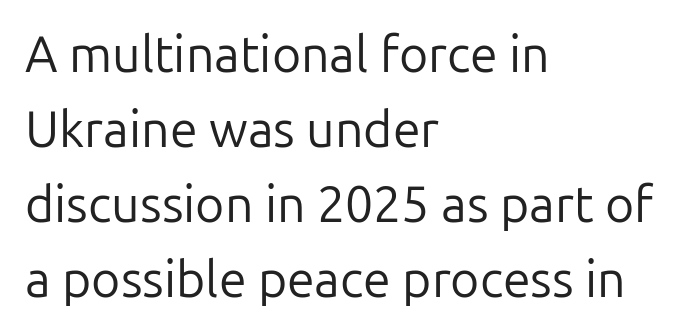
The image shows 50 px regular-weight sans-serif type, upright; set left-aligned, normal line spacing (1.5x), normal letter spacing, not underlined; low stroke contrast and a medium x-height.
